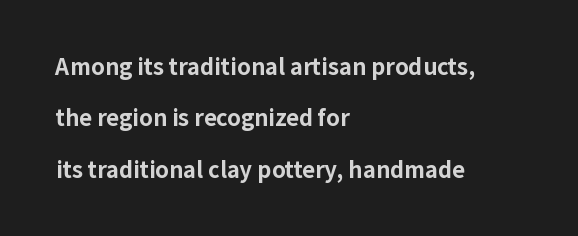
The letters stand upright; this is a roman face. Letter spacing: default. In terms of weight, the rendering is a true, heavy bold. The lines are quadded left. The block of text is sparse from top to bottom, with ample space between rows. Just letters on the line, the space beneath them empty.
